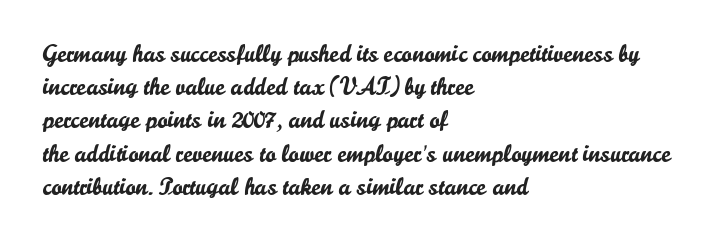
{"underline": "no", "align": "left", "line_spacing": "normal", "line_spacing_ratio": 1.33, "letter_spacing": "normal", "letter_spacing_em": 0.0, "glyph_px": 25}
